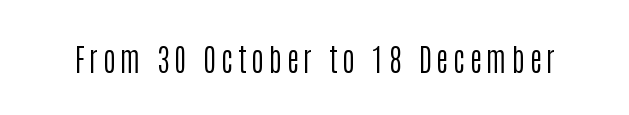
A typesetter would label this face a sans. Posture: straight, roman, zero tilt. Proportional: the letters do not fall into vertical columns. Unbolded letterforms with no extra heft. The space directly below the letters is spotless.
